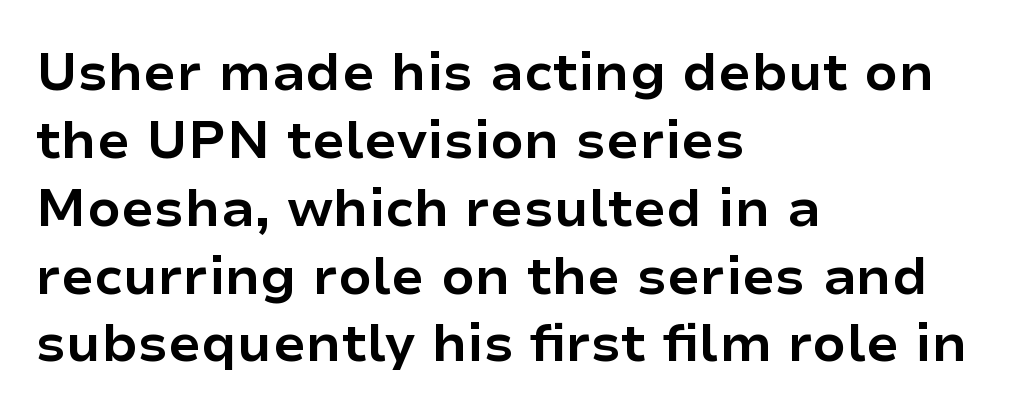
{"serif": "no", "italic": "no", "bold": "yes", "weight": "bold", "width": "normal", "stroke_contrast": "low", "x_height": "medium", "monospaced": "no", "underline": "no", "align": "left", "line_spacing": "normal", "line_spacing_ratio": 1.28, "letter_spacing": "normal", "letter_spacing_em": 0.0, "glyph_px": 53}
